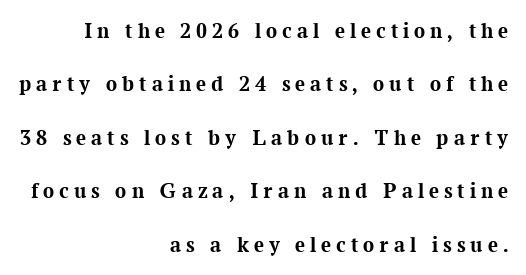
Vertical spacing — loose. In CSS terms this would be text-align: right. The letters stand straight up with perfectly vertical stems. Descenders hang freely into open space.
